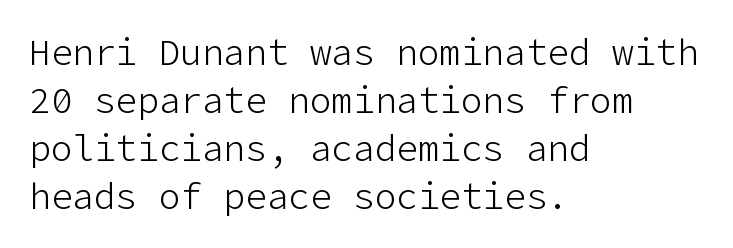
The letterforms sit at book weight or below. The rendering keeps characters at their native spacing. The glyphs are unaccompanied by any horizontal stroke below them. Interline gaps are of average width in this sample.
